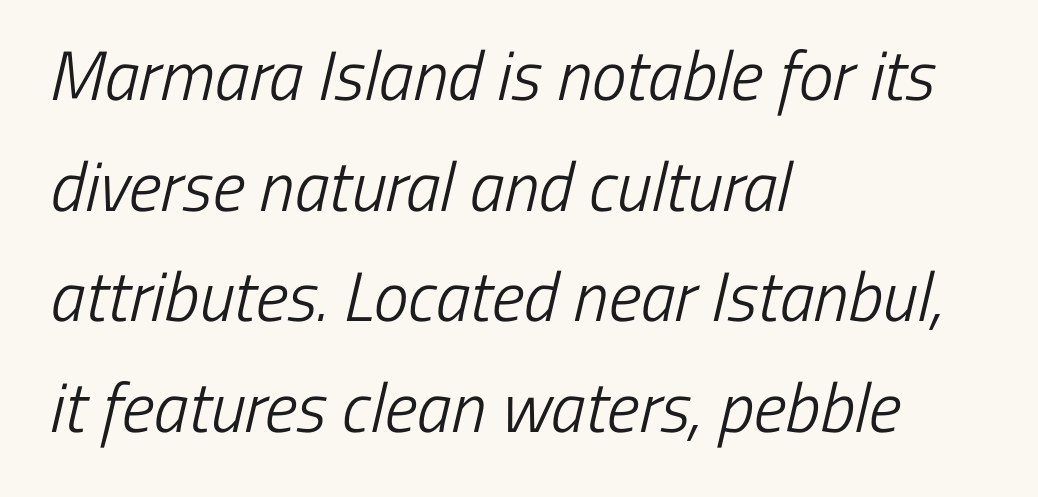
Q: Is the text bold? A: No.
Q: Is the typeface a serif or a sans-serif typeface? A: Sans-serif.
Q: Is the text underlined? A: No.
Q: How is the paragraph aligned? A: Left-aligned.
Q: Is the spacing between letters normal or unusually wide? A: Normal.
Q: Is the spacing between lines tight, normal or loose? A: Normal.
Q: Width (condensed, normal, or wide)? A: Condensed.
Q: Stroke contrast? A: Low.
Q: x-height? A: Medium.
Q: Monospaced? A: No.
